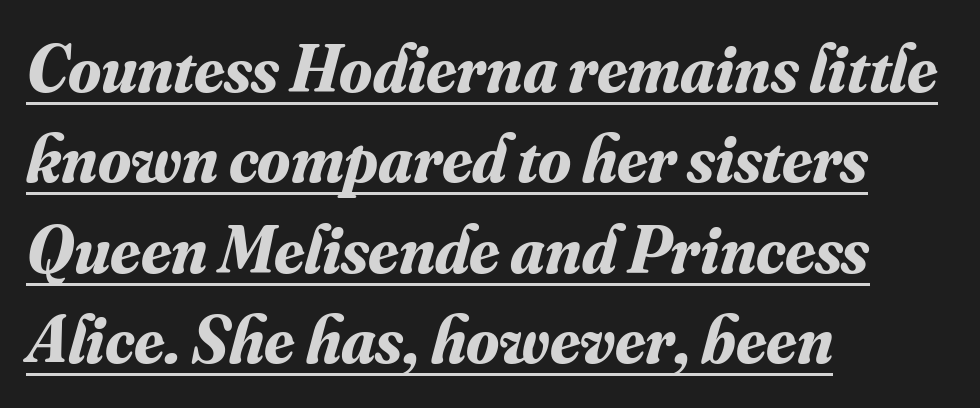
{"serif": "yes", "italic": "yes", "lean": "right", "slant_degrees": 16, "bold": "yes", "weight": "bold", "width": "normal", "stroke_contrast": "medium", "x_height": "small", "monospaced": "no", "underline": "yes", "align": "left", "line_spacing": "normal", "line_spacing_ratio": 1.35, "letter_spacing": "normal", "letter_spacing_em": 0.0, "glyph_px": 67}
